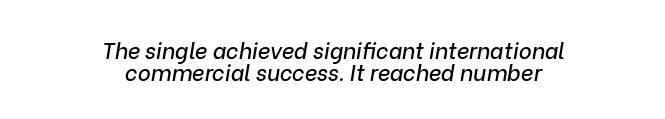
{"italic": "yes", "lean": "right", "slant_degrees": 9, "underline": "no", "align": "center", "line_spacing": "tight", "line_spacing_ratio": 1.0, "letter_spacing": "normal", "letter_spacing_em": 0.0, "glyph_px": 22}
